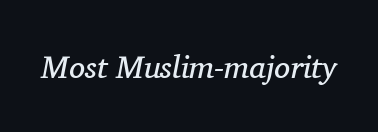
A serif font was chosen for this passage. No chunkiness to these letters — they're not bold. The baseline area is clear. The face used here is proportionally spaced, like ordinary book or web type. When letters slant like this, we call the style italic. No extra tracking has been applied to these lines.
